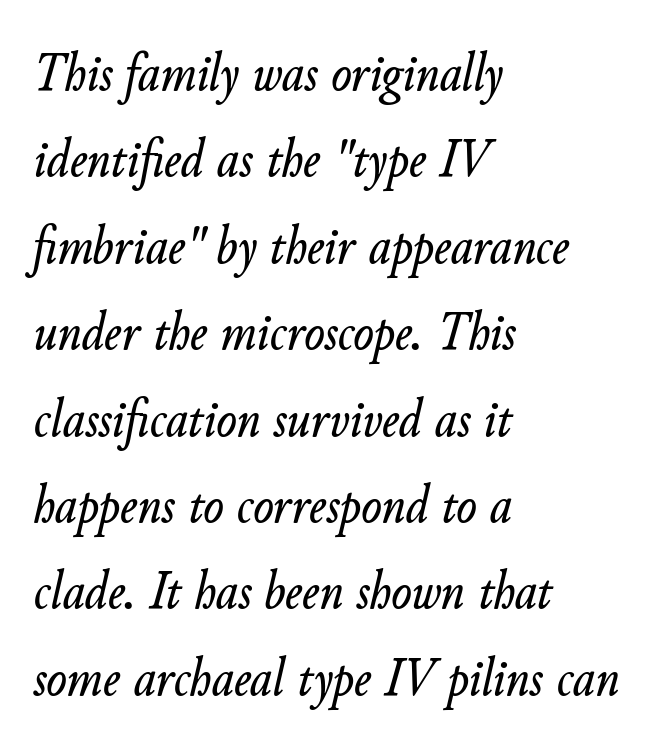
Q: Is the text italic (slanted)? A: Yes, it leans right by about 11 degrees.
Q: Is the text underlined? A: No.
Q: How is the paragraph aligned? A: Left-aligned.
Q: Is the spacing between letters normal or unusually wide? A: Normal.
Q: Is the spacing between lines tight, normal or loose? A: Normal.
Q: Width (condensed, normal, or wide)? A: Normal.
Q: Stroke contrast? A: Low.
Q: x-height? A: Small.
Q: Monospaced? A: No.
